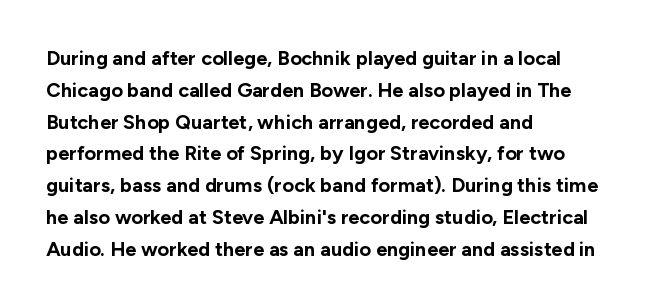
{"italic": "no", "bold": "yes", "underline": "no", "align": "left", "line_spacing": "normal", "line_spacing_ratio": 1.59, "letter_spacing": "normal", "letter_spacing_em": 0.0, "glyph_px": 20}
